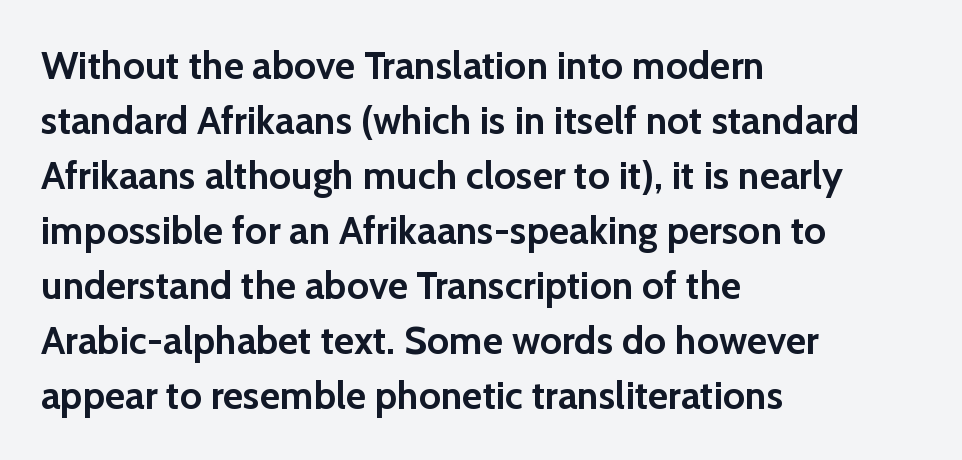
Font category for this specimen: sans-serif. Is the letter spacing exaggerated? No — it looks like the ordinary default. Vertical spacing — default. These lines carry a lot of weight — the face is fully bold. Each line starts at the same left margin while the right side varies.
